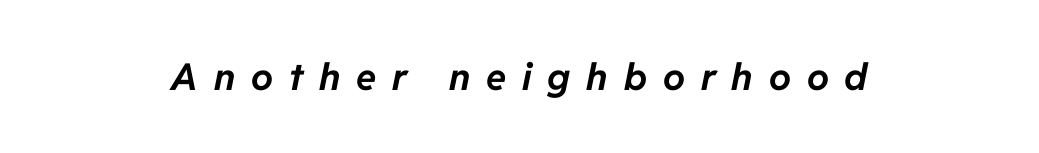
Spacing verdict: proportional, widths tailored to each character. The rag falls on both sides of this text block equally. The glyphs are unaccompanied by any horizontal stroke below them. The gaps between neighbouring characters are conspicuously large.
